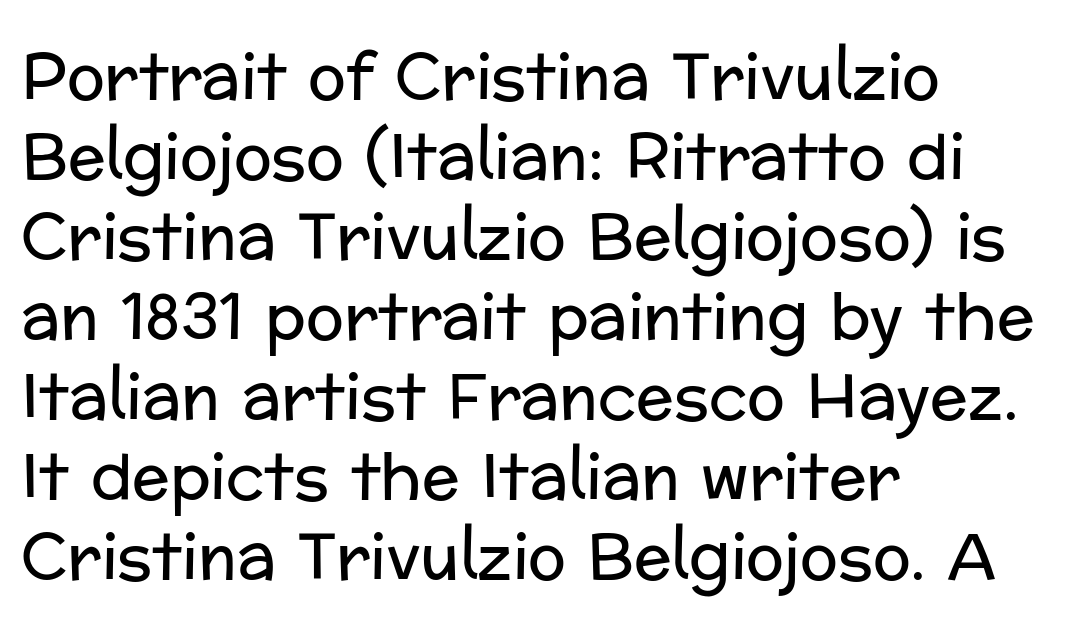
Q: Is the text bold? A: No.
Q: Is the text italic (slanted)? A: No, it is upright.
Q: Is the typeface a serif or a sans-serif typeface? A: Sans-serif.
Q: Is the text underlined? A: No.
Q: How is the paragraph aligned? A: Left-aligned.
Q: Is the spacing between letters normal or unusually wide? A: Normal.
Q: Is the spacing between lines tight, normal or loose? A: Normal.
Q: Width (condensed, normal, or wide)? A: Normal.
Q: Stroke contrast? A: Low.
Q: x-height? A: Medium.
Q: Monospaced? A: No.
